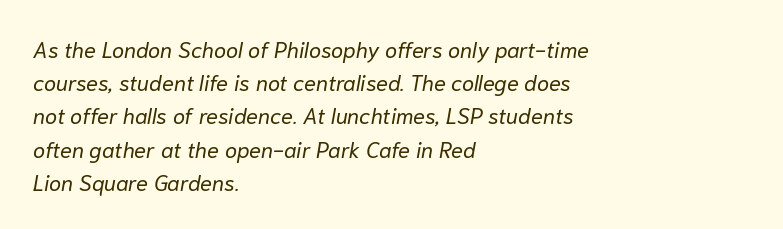
Short note: letters normally spaced. This sample is left-justified, so line endings fall wherever the words run out. No word sits above an underline. Quick note: italic. Weight: not bold — regular or lighter.
